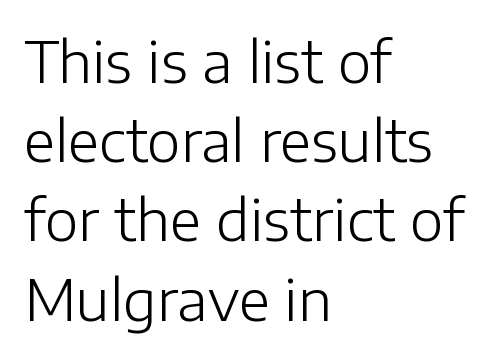
Upright lettering throughout. The setting favours the left margin, as ordinary paragraphs usually do. There is no visible air inserted between adjacent glyphs. Unlike a traditional serif, this face leaves its strokes unadorned. Character widths vary here, with narrow letters taking less room than wide ones. Check under the words: just untouched page.
